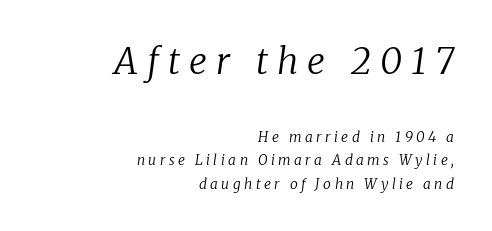
{"serif": "yes", "italic": "yes", "lean": "right", "slant_degrees": 8, "bold": "no", "weight": "regular", "width": "normal", "stroke_contrast": "low", "x_height": "medium", "monospaced": "no", "underline": "no", "align": "right", "line_spacing": "normal", "line_spacing_ratio": 1.69, "letter_spacing": "wide", "letter_spacing_em": 0.25, "larger_block": "first", "size_ratio": 2.57, "glyph_px": 36}
